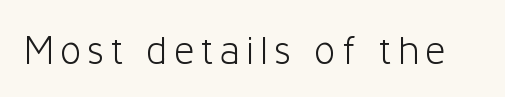
The image shows 41 px light sans-serif type, upright; set not underlined; low stroke contrast and a medium x-height.
